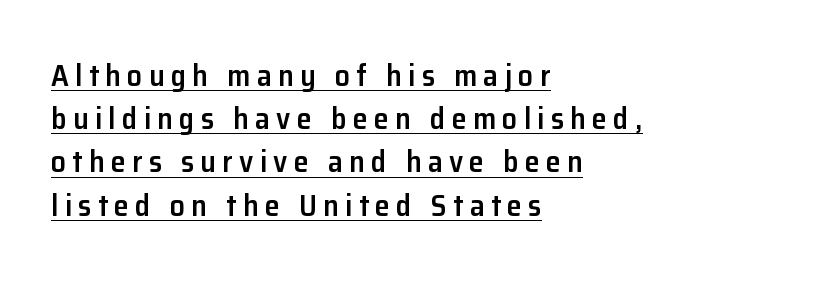
{"serif": "no", "italic": "no", "bold": "semi", "weight": "semibold", "width": "normal", "stroke_contrast": "low", "x_height": "medium", "monospaced": "no", "underline": "yes", "align": "left", "line_spacing": "normal", "line_spacing_ratio": 1.44, "letter_spacing": "wide", "letter_spacing_em": 0.21, "glyph_px": 30}
